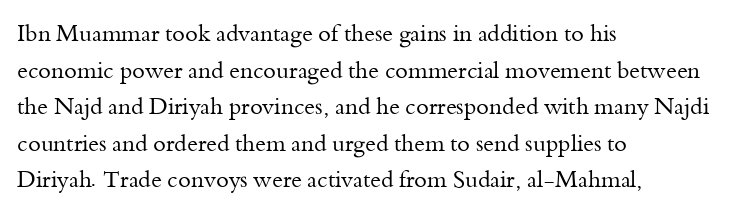
{"italic": "no", "bold": "no", "underline": "no", "align": "left", "line_spacing": "normal", "line_spacing_ratio": 1.59, "letter_spacing": "normal", "letter_spacing_em": 0.0, "glyph_px": 23}
